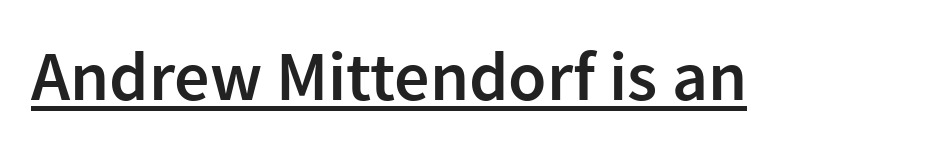
The image shows 70 px semibold sans-serif type, upright; set normal letter spacing, underlined; a medium x-height.
